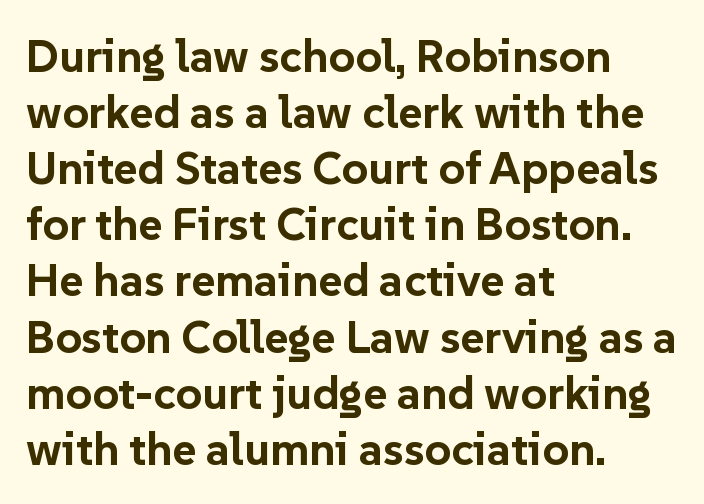
The image shows 46 px bold sans-serif type, upright; set left-aligned, line spacing 1.22x, normal letter spacing, not underlined; low stroke contrast and a medium x-height.
